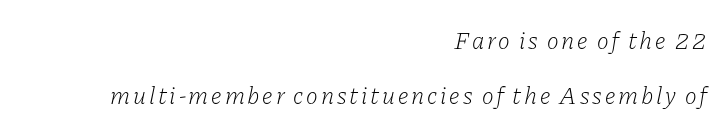
One-word summary of the alignment: right. If you drew a line through each stem, it would be angled. Quick note: interline space is abundant. Quick note: underline off.
